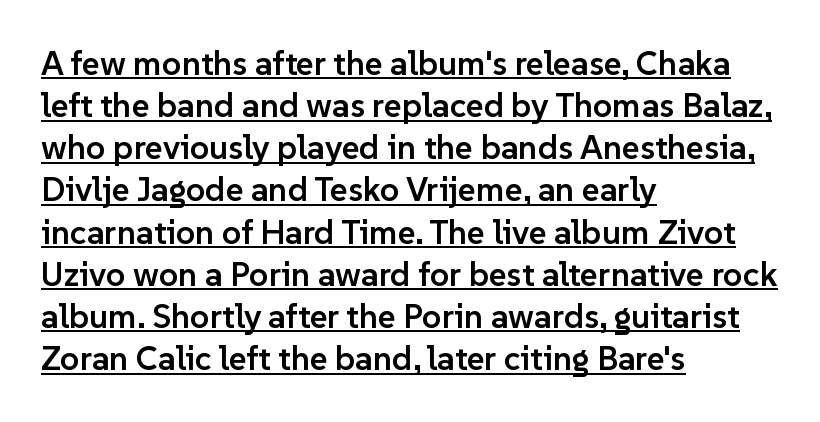
The image shows 34 px semibold sans-serif type, upright; set left-aligned, line spacing 1.24x, normal letter spacing, underlined; low stroke contrast and a medium x-height.
